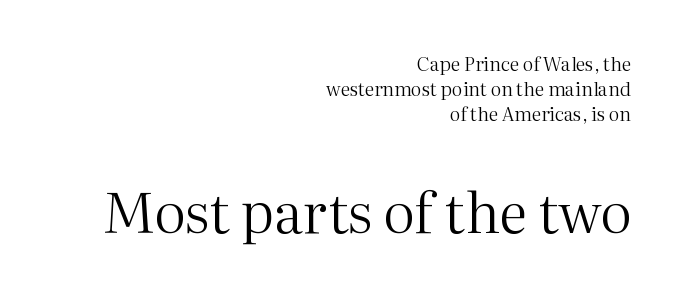
The image shows 56 px regular-weight serif type, upright; set right-aligned, normal line spacing (1.31x), normal letter spacing, not underlined; the second (bottom) block is 2.95x larger; medium stroke contrast and a medium x-height.
